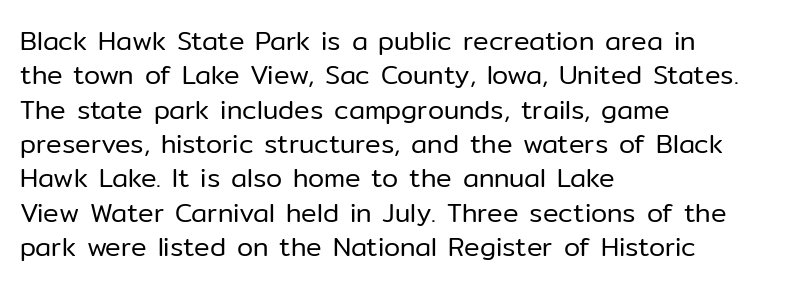
The image shows 26 px text type, upright; set left-aligned, normal line spacing (1.32x), normal letter spacing, not underlined.
